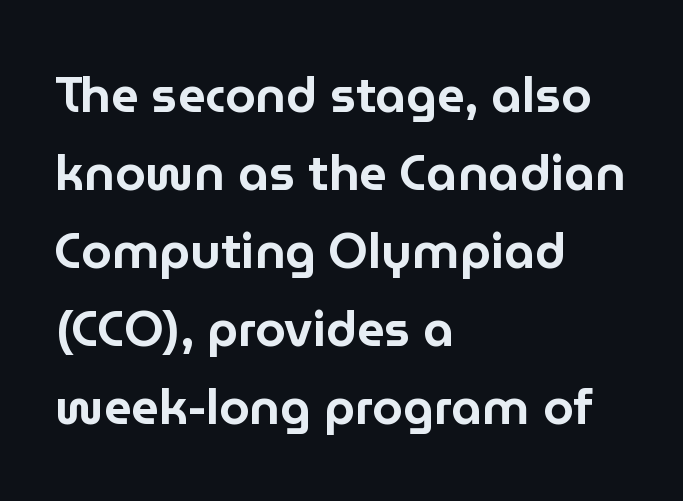
{"serif": "no", "italic": "no", "width": "normal", "stroke_contrast": "low", "x_height": "medium", "monospaced": "no", "underline": "no", "align": "left", "line_spacing": "normal", "line_spacing_ratio": 1.59, "letter_spacing": "normal", "letter_spacing_em": 0.0, "glyph_px": 49}
